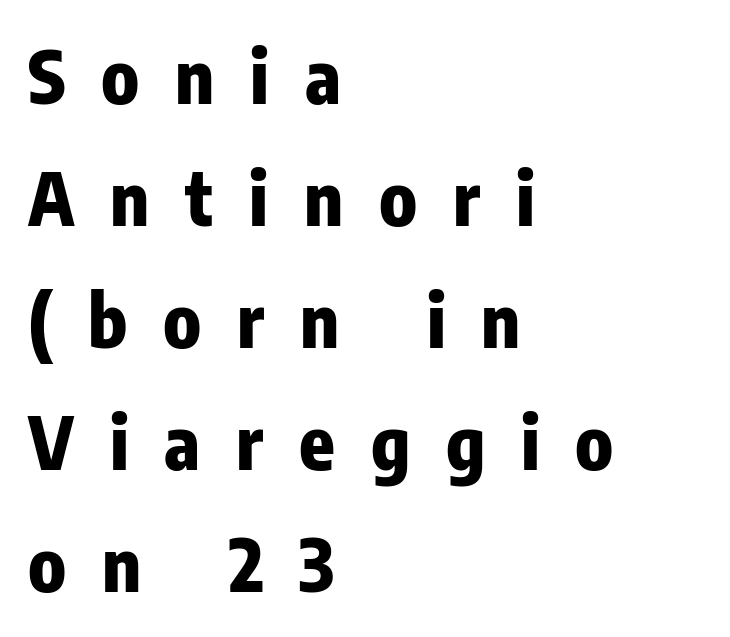
What weight is shown? A full bold with thick strokes. The passage shown is typed in a proportional face where columns would drift. The letters carry no serifs — their stems end cleanly without finishing strokes. Is there much room between lines? A standard amount, neither cramped nor airy. Anything drawn beneath the words? Only blank space. Tall strokes in this sample are plumb rather than angled.
